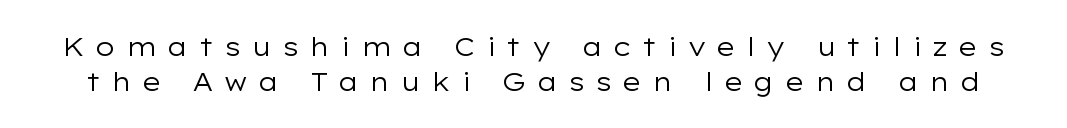
The image shows 26 px text type, upright; set normal line spacing (1.33x), unusually wide letter spacing (+0.39 em), not underlined.
